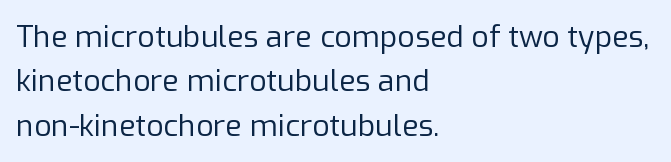
The image shows 30 px regular-weight sans-serif type, upright; set left-aligned, normal line spacing (1.48x), normal letter spacing, not underlined; low stroke contrast and a medium x-height.
